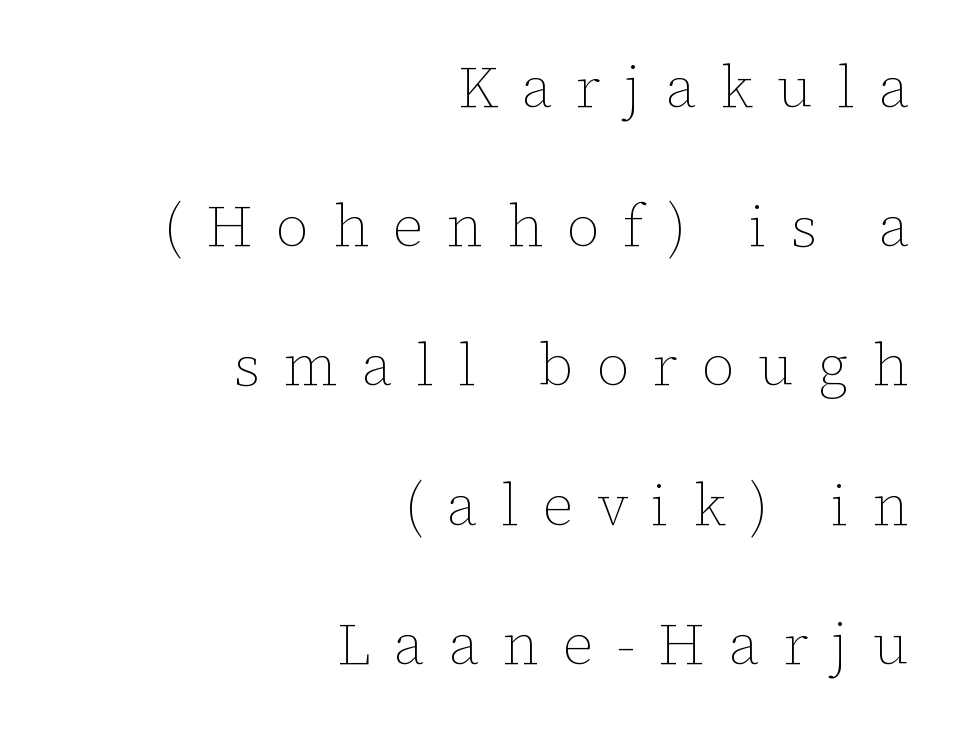
Is there any slant? The stems are plumb. Stems and bowls with no extra thickness — not bold. Airy leading. Varying glyph widths throughout — classic text-font behaviour. Each word looks stretched out because of the extra space between its letters. Right-aligned paragraph, ragged on the left.
